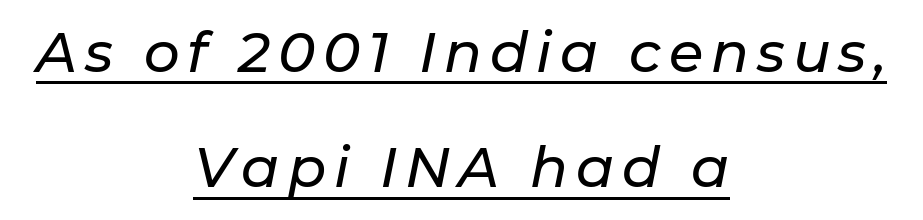
{"italic": "yes", "lean": "right", "slant_degrees": 11, "width": "normal", "stroke_contrast": "low", "x_height": "medium", "monospaced": "no", "underline": "yes", "align": "center", "line_spacing": "loose", "line_spacing_ratio": 2.06, "glyph_px": 56}
